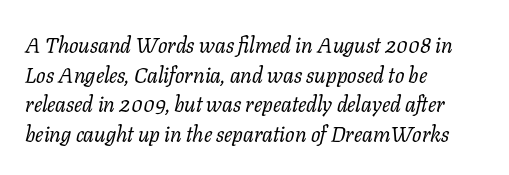
Q: Is the text bold? A: No.
Q: Is the text italic (slanted)? A: Yes, it leans right by about 11 degrees.
Q: Is the text underlined? A: No.
Q: How is the paragraph aligned? A: Left-aligned.
Q: Is the spacing between letters normal or unusually wide? A: Normal.
Q: Is the spacing between lines tight, normal or loose? A: Normal.
